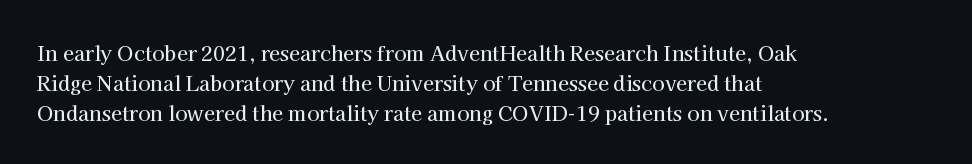
The passage shown has conventional tracking throughout. Is there much room between lines? A standard amount, neither cramped nor airy. This is the regular roman posture of the typeface. Plain, unruled lines of type. Typeset ragged right — the left edge is the straight one.
